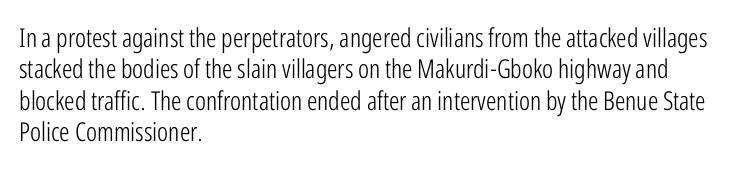
{"italic": "no", "bold": "no", "underline": "no", "align": "left", "line_spacing_ratio": 1.21, "letter_spacing": "normal", "letter_spacing_em": 0.0, "glyph_px": 26}
